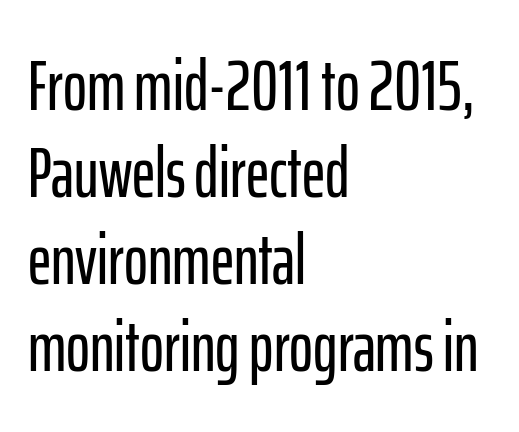
Q: Is the text italic (slanted)? A: No, it is upright.
Q: Is the typeface a serif or a sans-serif typeface? A: Sans-serif.
Q: Is the text underlined? A: No.
Q: How is the paragraph aligned? A: Left-aligned.
Q: Is the spacing between letters normal or unusually wide? A: Normal.
Q: Width (condensed, normal, or wide)? A: Condensed.
Q: Stroke contrast? A: Low.
Q: x-height? A: Medium.
Q: Monospaced? A: No.
